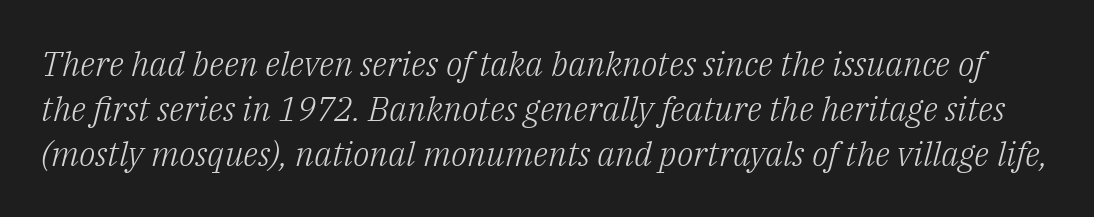
The image shows 34 px light serif type, italic (leaning right); set normal line spacing (1.32x), normal letter spacing, not underlined; low stroke contrast and a medium x-height.
